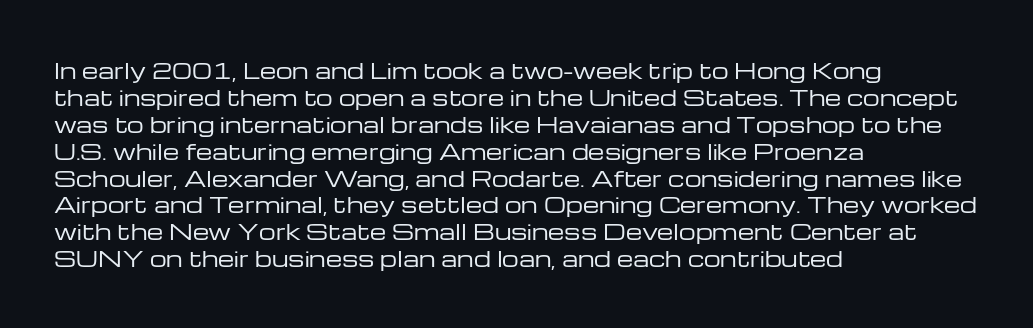
These lines keep a tight, regular rhythm from letter to letter. The rows are spaced the way most documents space them. Nothing heavy about these letters — not bold at all. A roman cut, with each character standing at attention. Check under the words: just untouched page. All the whitespace from short lines collects on the right.
